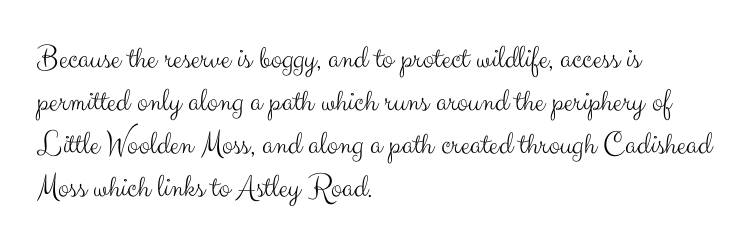
Leading matches the norm, producing a regular column. Classification — sans serif. The lines are quadded left. The line texture is even and compact thanks to regular tracking.
